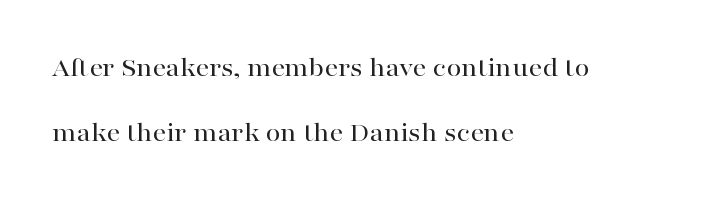
{"italic": "no", "underline": "no", "align": "left", "line_spacing": "loose", "line_spacing_ratio": 2.41, "letter_spacing": "normal", "letter_spacing_em": 0.0, "glyph_px": 27}
